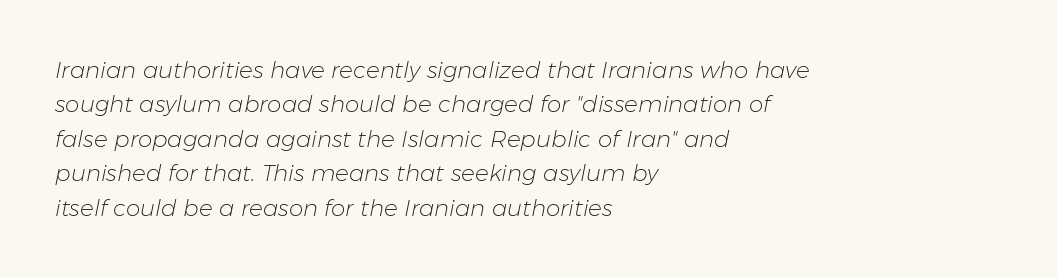
Q: Is the text bold? A: No.
Q: Is the text italic (slanted)? A: Yes, it leans right by about 11 degrees.
Q: Is the text underlined? A: No.
Q: How is the paragraph aligned? A: Left-aligned.
Q: Is the spacing between letters normal or unusually wide? A: Normal.
Q: Is the spacing between lines tight, normal or loose? A: Normal.
